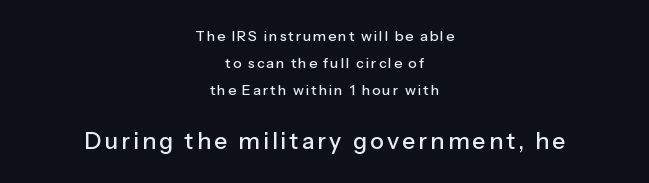
The rendering uses a large line-height, opening up the rows. Whoever set this made the second block the dominant, larger element. Visually the block forms a symmetrical silhouette, jagged on both flanks. Do the letters lean? They stand straight.
